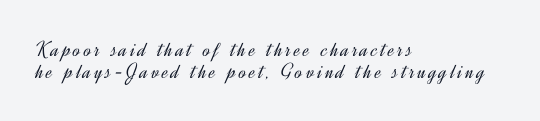
Underline: absent. The typesetter chose a ragged-right arrangement here. If you measured baseline to baseline, you'd find a short distance. The typeface has the unassuming heft of standard copy or less.
